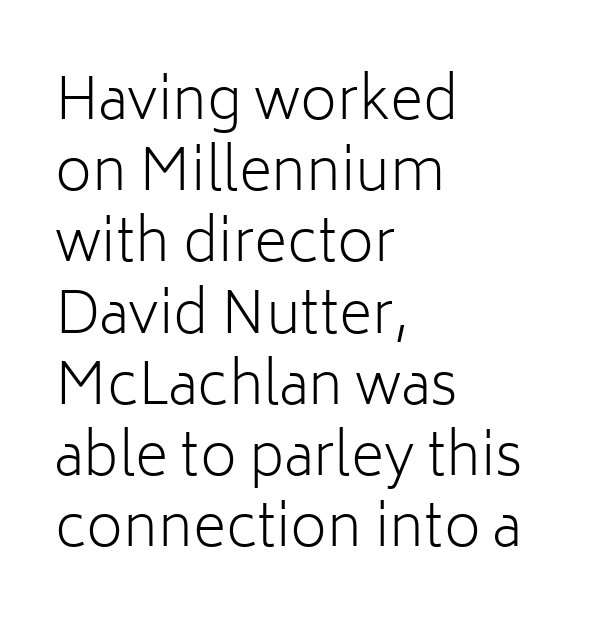
Q: Is the text bold? A: No.
Q: Is the text italic (slanted)? A: No, it is upright.
Q: Is the typeface a serif or a sans-serif typeface? A: Sans-serif.
Q: Is the text underlined? A: No.
Q: How is the paragraph aligned? A: Left-aligned.
Q: Is the spacing between letters normal or unusually wide? A: Normal.
Q: Is the spacing between lines tight, normal or loose? A: Normal.
Q: Width (condensed, normal, or wide)? A: Normal.
Q: Stroke contrast? A: Low.
Q: x-height? A: Medium.
Q: Monospaced? A: No.
